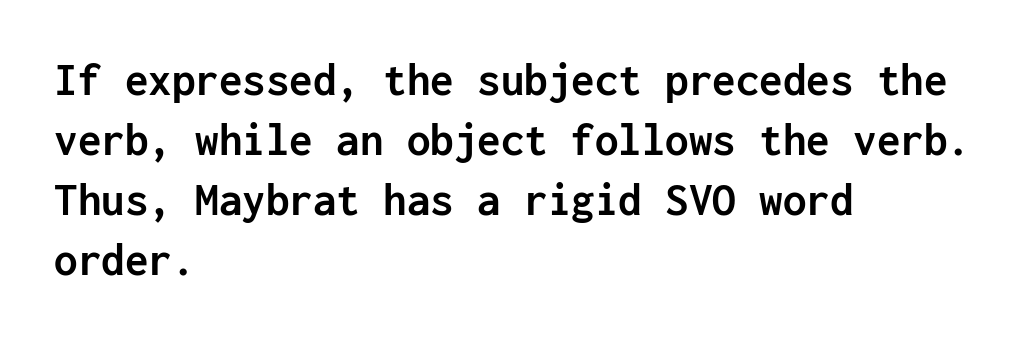
The image shows 47 px semibold sans-serif type, upright, monospaced; set left-aligned, normal line spacing (1.28x), normal letter spacing, not underlined; low stroke contrast and a medium x-height.
